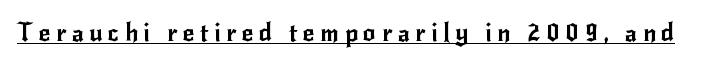
Caption: lettering with a line underneath. Characters remain perfectly vertical along every line. Short note: letters widely spaced.
